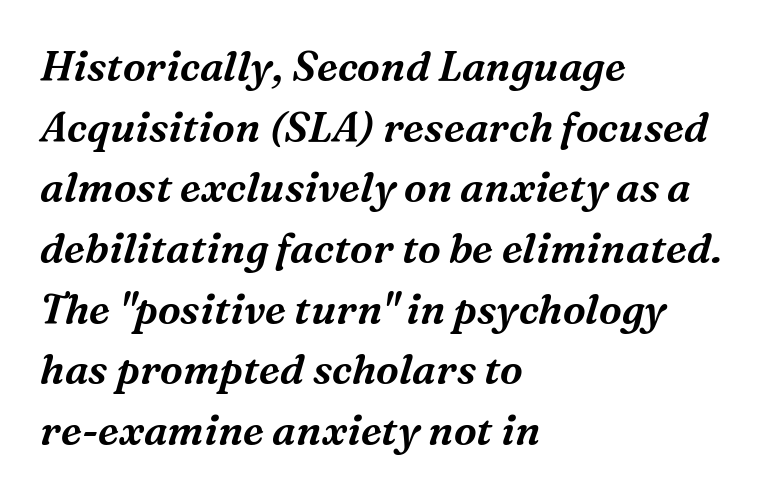
Reading down the column, the eye jumps a familiar distance to each next line. Note the varied advance widths — an 'i' is clearly narrower than an 'm'. Regarding serifs, this sample has them. The rendering applies a slant to the glyphs.
